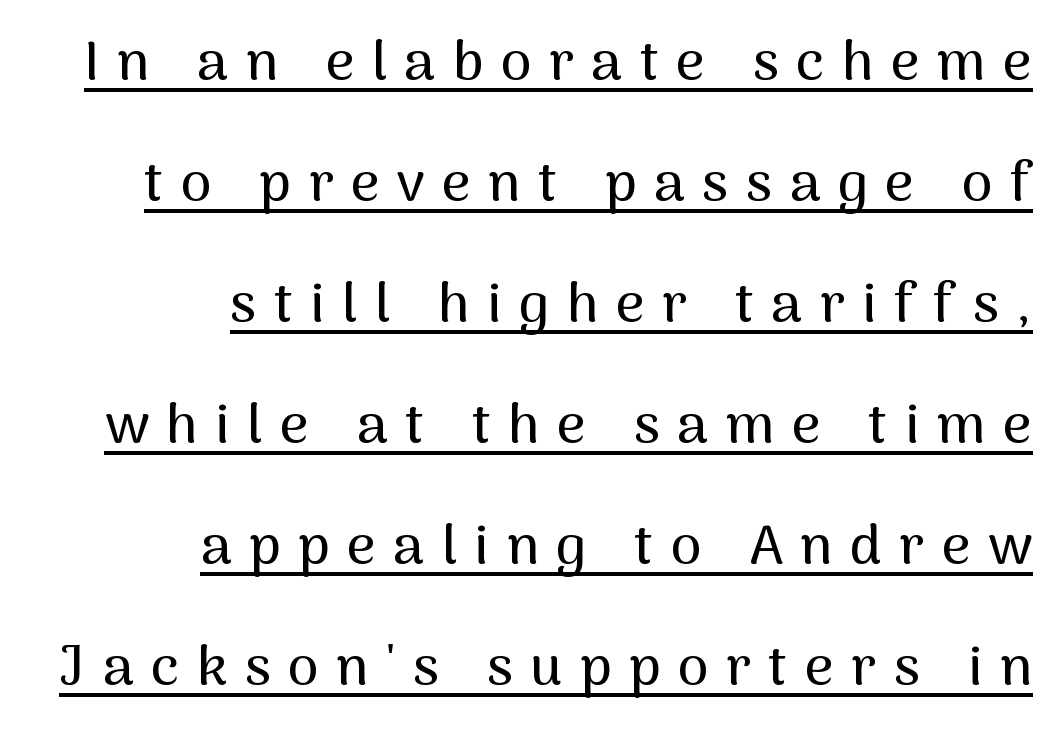
The space between consecutive lines is lavish. The letters stand straight up with perfectly vertical stems. Nope, no serifs anywhere on these letters. Every word sits above its own underline. This sample has the flowing, uneven cadence of proportional lettering. Where is the straight margin? On the right.
